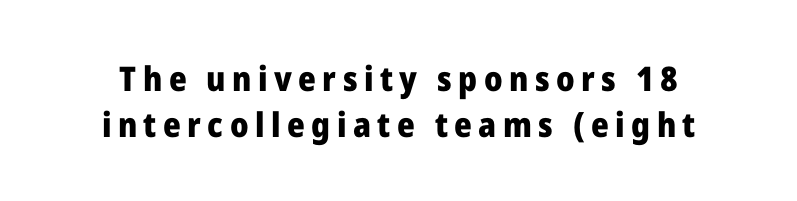
Q: Is the text bold? A: Yes.
Q: Is the text italic (slanted)? A: No, it is upright.
Q: Is the typeface a serif or a sans-serif typeface? A: Sans-serif.
Q: Is the text underlined? A: No.
Q: Is the spacing between lines tight, normal or loose? A: Normal.
Q: Width (condensed, normal, or wide)? A: Normal.
Q: Stroke contrast? A: Low.
Q: x-height? A: Medium.
Q: Monospaced? A: No.
